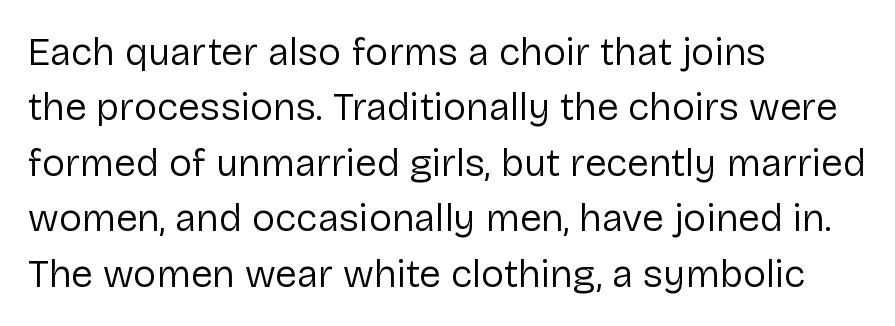
Whoever set this chose a conventional vertical rhythm. Note the varied advance widths — an 'i' is clearly narrower than an 'm'. Does the lettering tilt? It doesn't — this is upright. The face looks like a standard text weight, possibly lighter. The space beneath each line is pristine and unruled. The text was rendered using a sans face with plain stroke endings.
